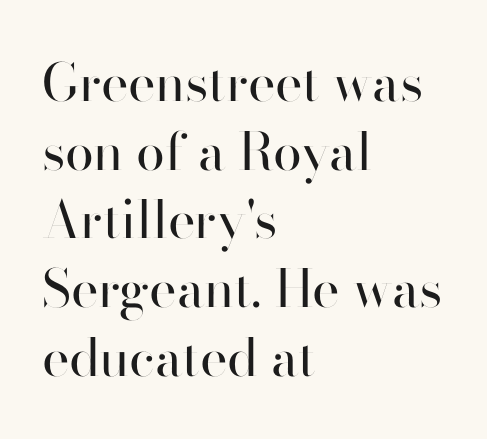
If you measured baseline to baseline, you'd find a middling distance. Bold? No — there's no thickening of the strokes. Line starts are locked; line ends wander. The letters stand upright; this is a roman face. Descenders are the only things crossing below the line. How are the letters spaced? Ordinarily, with no added tracking.
